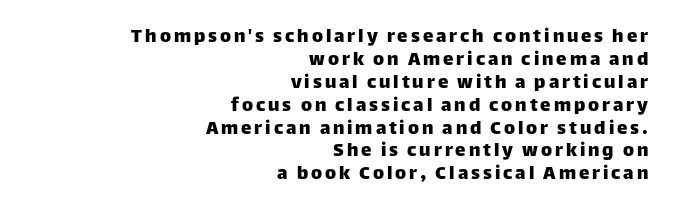
{"italic": "no", "underline": "no", "align": "right", "line_spacing": "tight", "line_spacing_ratio": 1.09, "glyph_px": 21}
